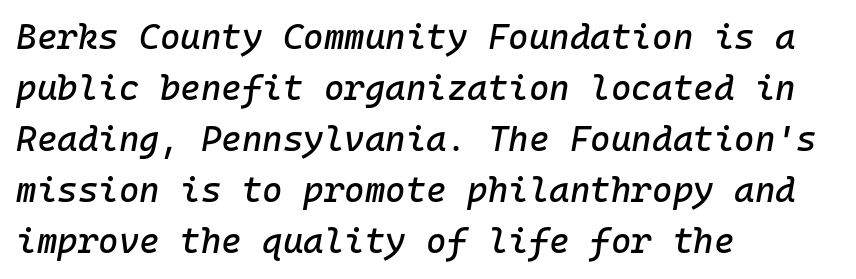
Just letters on the line, the space beneath them empty. Where is the straight margin? On the left. Look at the tracking — it's just the regular setting, nothing added. Slant detected: the letters are inclined. Rows of type keep a routine distance in the vertical direction.
